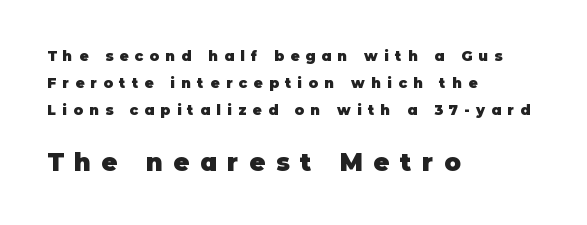
Tall strokes in this sample are plumb rather than angled. The later block is typeset at a bigger size than the earlier block. Horizontally, the lines are justified to the leading edge only. The words here are not underlined. Baseline-to-baseline distance is far greater than the letter height. The rendering inserts visible extra space after every character.
